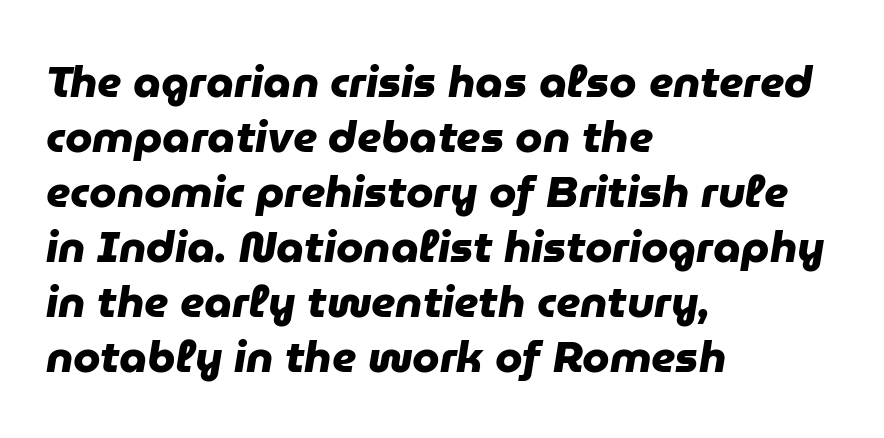
Q: Is the text bold? A: Yes.
Q: Is the typeface a serif or a sans-serif typeface? A: Sans-serif.
Q: Is the text underlined? A: No.
Q: How is the paragraph aligned? A: Left-aligned.
Q: Is the spacing between letters normal or unusually wide? A: Normal.
Q: Is the spacing between lines tight, normal or loose? A: Normal.
Q: Width (condensed, normal, or wide)? A: Normal.
Q: Stroke contrast? A: Low.
Q: x-height? A: Medium.
Q: Monospaced? A: No.
